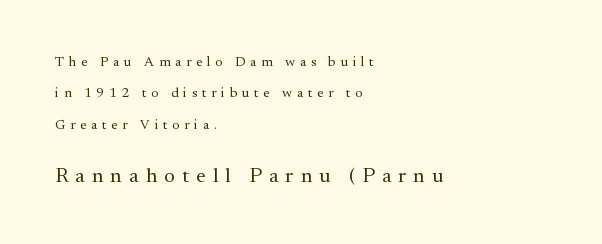
Q: Is the text bold? A: No.
Q: Is the text italic (slanted)? A: No, it is upright.
Q: Is the text underlined? A: No.
Q: How is the paragraph aligned? A: Left-aligned.
Q: Is the spacing between letters normal or unusually wide? A: Unusually wide.
Q: Is the spacing between lines tight, normal or loose? A: Loose.
Q: Which block of text is set in a larger size, the first (top) or the second (bottom)? A: The second (bottom) one.
